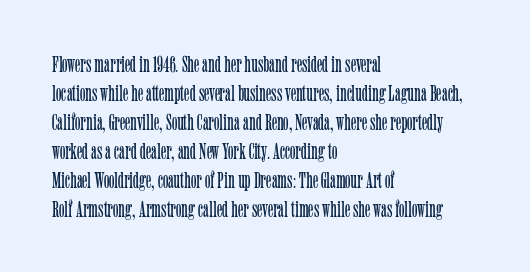
{"italic": "no", "bold": "no", "underline": "no", "align": "left", "line_spacing": "normal", "line_spacing_ratio": 1.26, "letter_spacing": "normal", "letter_spacing_em": 0.0, "glyph_px": 23}
